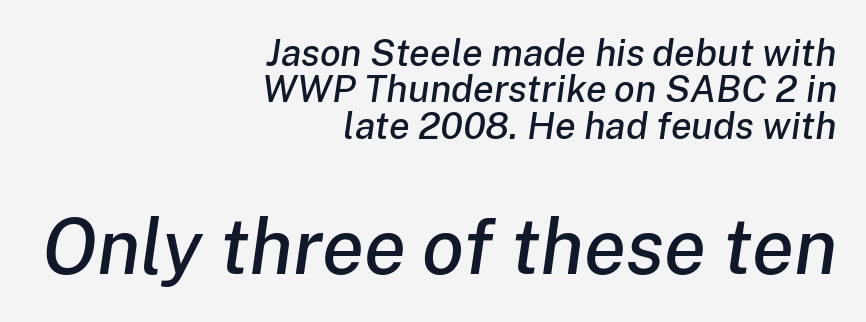
{"italic": "yes", "lean": "right", "slant_degrees": 8, "width": "normal", "stroke_contrast": "low", "x_height": "medium", "monospaced": "no", "underline": "no", "align": "right", "line_spacing": "tight", "line_spacing_ratio": 0.96, "letter_spacing": "normal", "letter_spacing_em": 0.0, "larger_block": "second", "size_ratio": 2.03, "glyph_px": 77}
